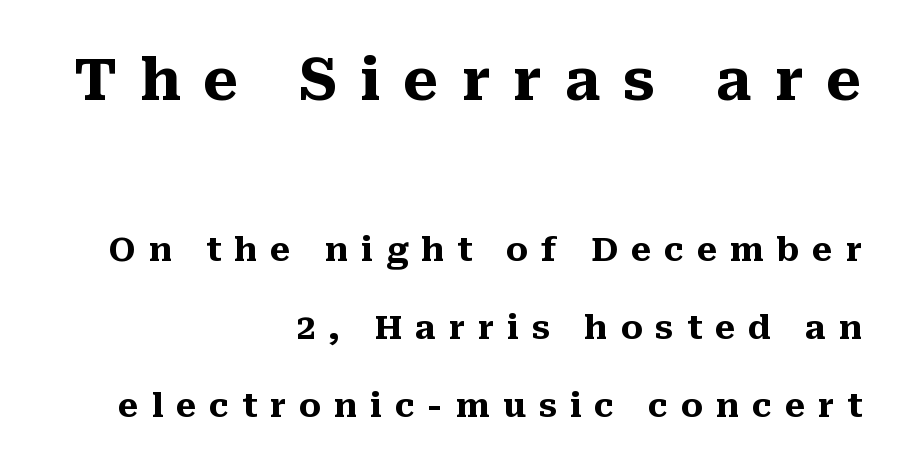
Words appear elongated and porous because spacing is wide. The letters advance in unequal steps, a hallmark of proportional type. The space beneath each line is pristine and unruled. Whoever set this chose breathing room over compactness in the vertical rhythm.
